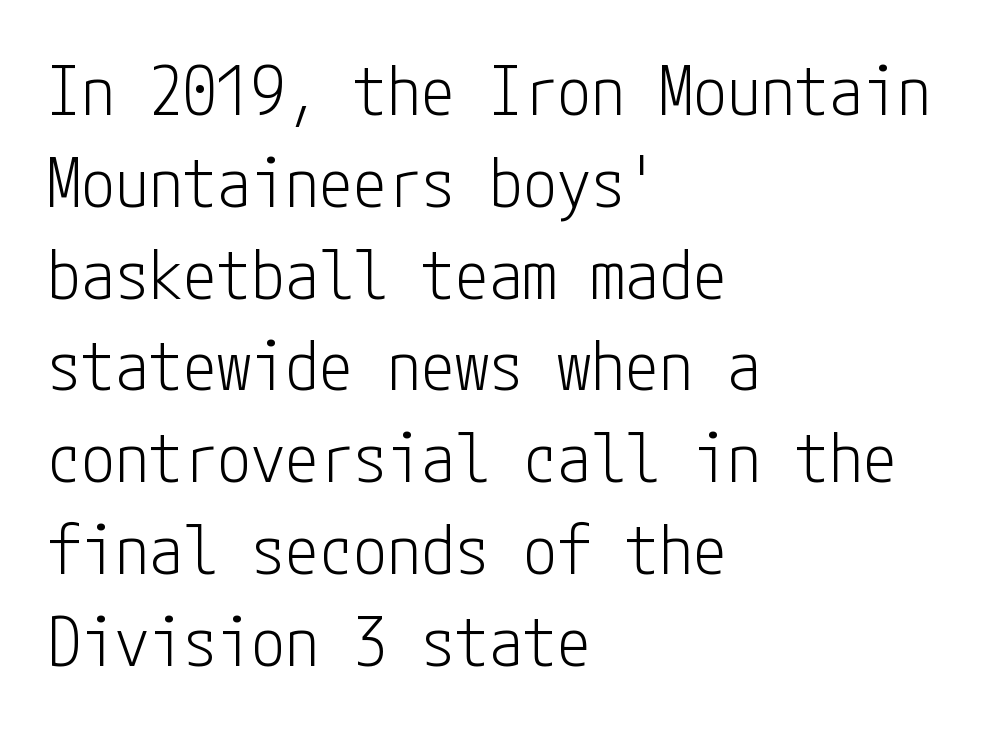
The image shows 68 px light, condensed sans-serif type, upright; set left-aligned, normal line spacing (1.35x), normal letter spacing, not underlined; low stroke contrast and a medium x-height.
